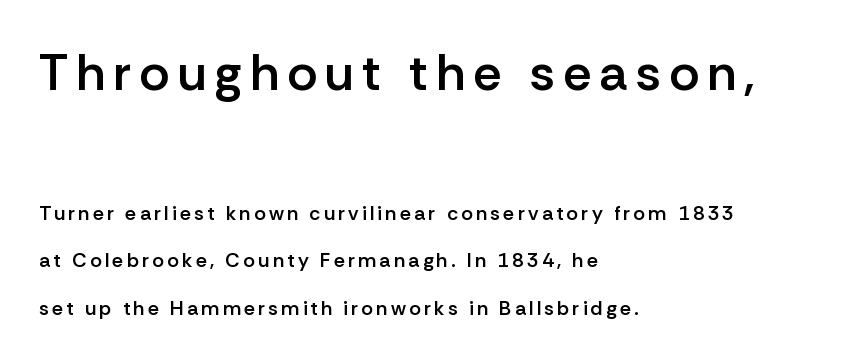
The image shows 51 px semibold sans-serif type, upright; set left-aligned, loose line spacing (2.36x), not underlined; the first (top) block is 2.55x larger; low stroke contrast and a medium x-height.
